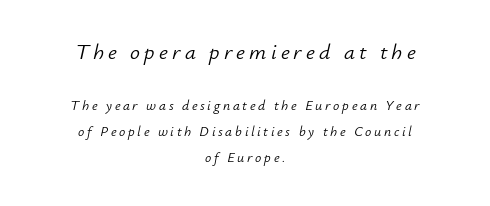
{"italic": "yes", "lean": "right", "slant_degrees": 12, "bold": "no", "underline": "no", "align": "center", "line_spacing_ratio": 1.87, "larger_block": "first", "size_ratio": 1.57, "glyph_px": 22}
